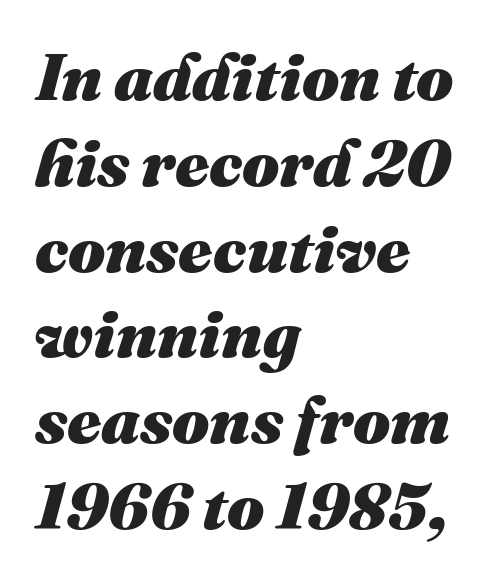
{"italic": "yes", "lean": "right", "slant_degrees": 16, "bold": "yes", "weight": "heavy", "width": "normal", "stroke_contrast": "medium", "x_height": "medium", "monospaced": "no", "underline": "no", "align": "left", "line_spacing": "normal", "line_spacing_ratio": 1.3, "letter_spacing": "normal", "letter_spacing_em": 0.0, "glyph_px": 66}
